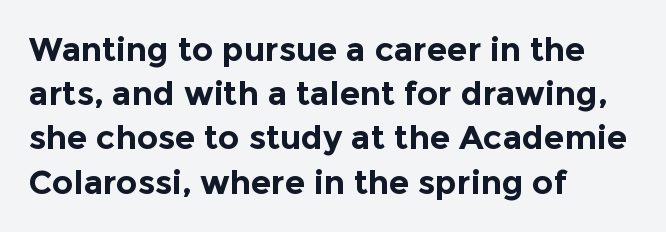
The image shows 33 px bold sans-serif type, upright; set left-aligned, normal line spacing (1.34x), normal letter spacing, not underlined; a medium x-height.
